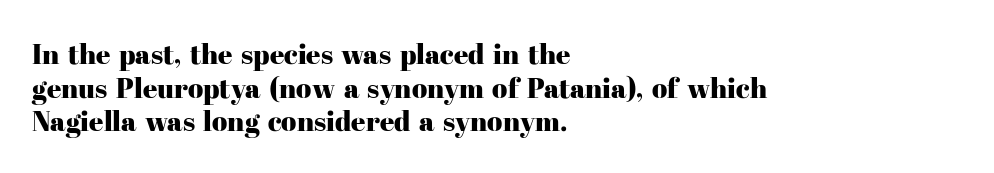
Q: Is the text italic (slanted)? A: No, it is upright.
Q: Is the typeface a serif or a sans-serif typeface? A: Serif.
Q: Is the text underlined? A: No.
Q: How is the paragraph aligned? A: Left-aligned.
Q: Is the spacing between letters normal or unusually wide? A: Normal.
Q: Width (condensed, normal, or wide)? A: Normal.
Q: Stroke contrast? A: High.
Q: x-height? A: Medium.
Q: Monospaced? A: No.
